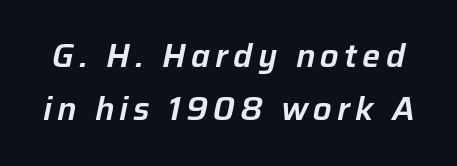
The image shows 32 px text type, italic (leaning right); set normal line spacing (1.67x), not underlined; low stroke contrast and a medium x-height.
